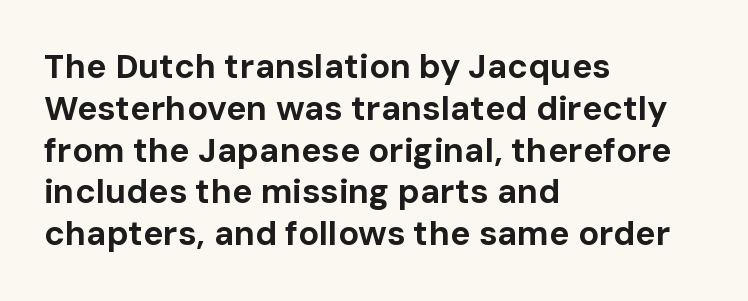
Q: Is the text bold? A: Yes.
Q: Is the text italic (slanted)? A: No, it is upright.
Q: Is the typeface a serif or a sans-serif typeface? A: Sans-serif.
Q: Is the text underlined? A: No.
Q: How is the paragraph aligned? A: Left-aligned.
Q: Is the spacing between letters normal or unusually wide? A: Normal.
Q: Width (condensed, normal, or wide)? A: Normal.
Q: Stroke contrast? A: Low.
Q: x-height? A: Medium.
Q: Monospaced? A: No.
